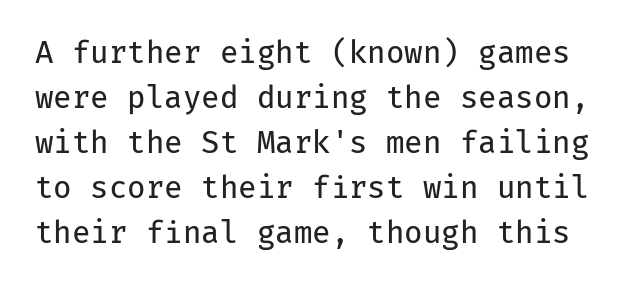
The image shows 30 px regular-weight sans-serif type, upright, monospaced; set normal line spacing (1.5x), normal letter spacing, not underlined; low stroke contrast and a medium x-height.
